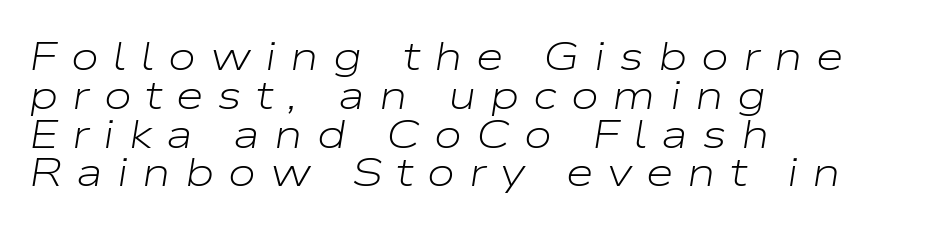
Q: Is the text bold? A: No.
Q: Is the text italic (slanted)? A: Yes, it leans right by about 9 degrees.
Q: Is the text underlined? A: No.
Q: How is the paragraph aligned? A: Left-aligned.
Q: Is the spacing between letters normal or unusually wide? A: Unusually wide.
Q: Is the spacing between lines tight, normal or loose? A: Tight.
Q: Width (condensed, normal, or wide)? A: Wide.
Q: Stroke contrast? A: Low.
Q: x-height? A: Medium.
Q: Monospaced? A: No.
